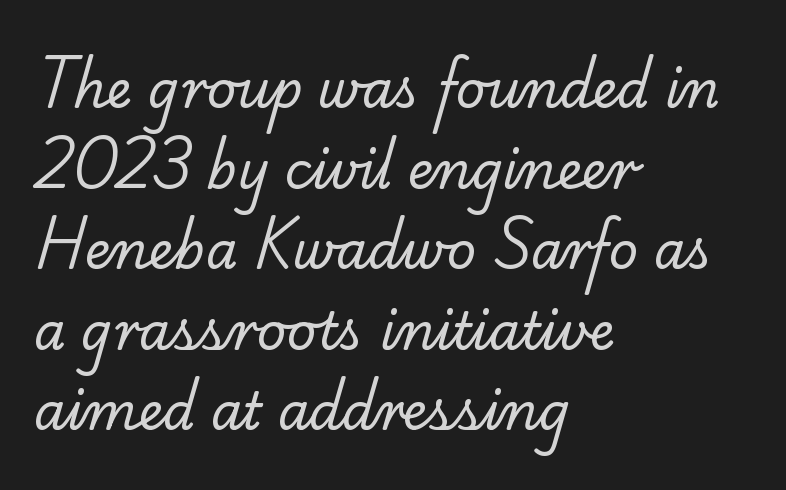
{"bold": "no", "weight": "regular", "width": "normal", "stroke_contrast": "low", "x_height": "small", "monospaced": "no", "underline": "no", "align": "left", "line_spacing": "normal", "line_spacing_ratio": 1.58, "letter_spacing": "normal", "letter_spacing_em": 0.0, "glyph_px": 51}
